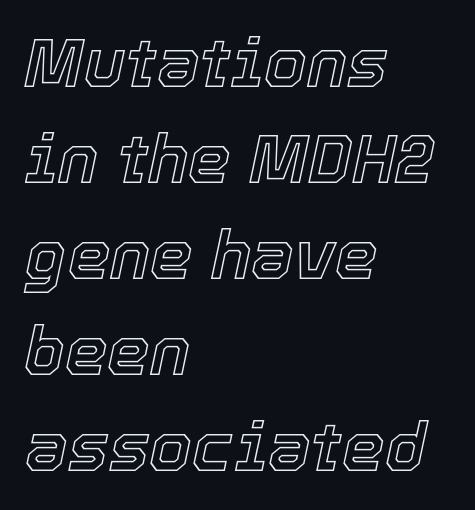
{"italic": "yes", "lean": "right", "slant_degrees": 12, "width": "normal", "x_height": "medium", "monospaced": "no", "underline": "no", "align": "left", "line_spacing": "normal", "line_spacing_ratio": 1.41, "letter_spacing": "normal", "letter_spacing_em": 0.0, "glyph_px": 68}
